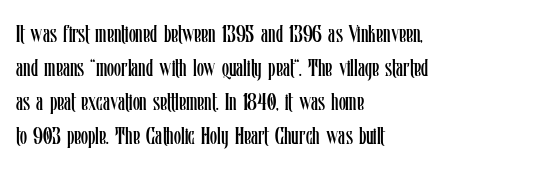
Q: Is the text bold? A: No.
Q: Is the text italic (slanted)? A: No, it is upright.
Q: Is the text underlined? A: No.
Q: How is the paragraph aligned? A: Left-aligned.
Q: Is the spacing between letters normal or unusually wide? A: Normal.
Q: Is the spacing between lines tight, normal or loose? A: Normal.
